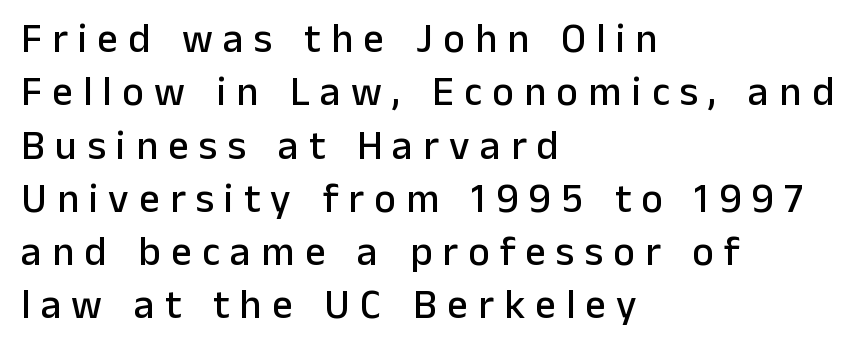
If you drew a line through each stem, it would be perfectly vertical. If you drew a ruler down the left edge, every line would touch it. Here the glyphs are tracked loosely, breaking word shapes into spaced letters. Clear beneath every line of the passage. Honestly, the row spacing looks completely unremarkable. This is sans-serif lettering, the kind often seen on screens and signage.
